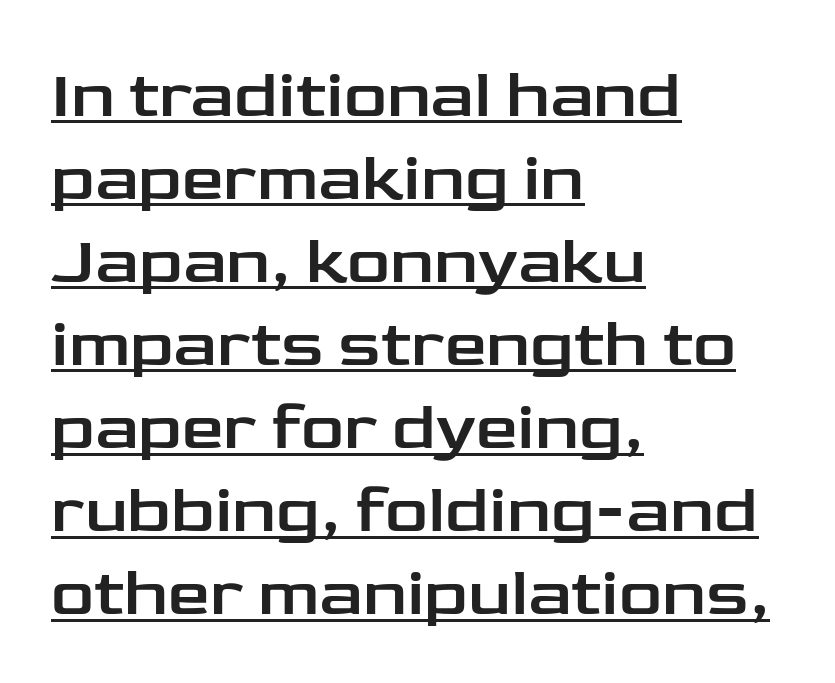
The image shows 67 px wide sans-serif type, upright; set left-aligned, line spacing 1.24x, normal letter spacing, underlined; low stroke contrast and a medium x-height.
